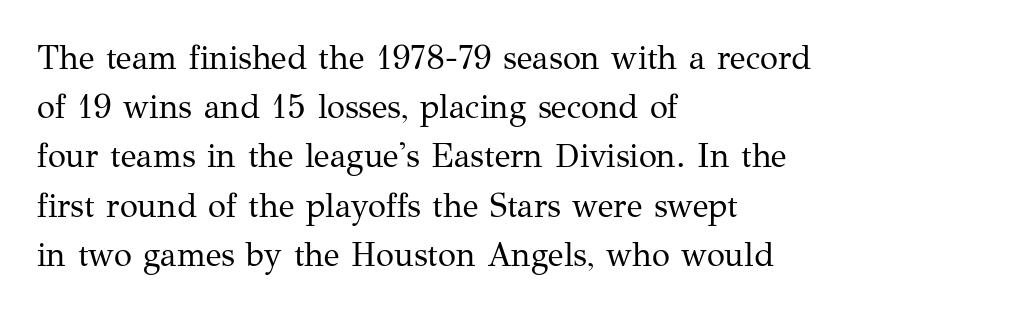
Q: Is the text bold? A: No.
Q: Is the text italic (slanted)? A: No, it is upright.
Q: Is the typeface a serif or a sans-serif typeface? A: Serif.
Q: Is the text underlined? A: No.
Q: How is the paragraph aligned? A: Left-aligned.
Q: Is the spacing between letters normal or unusually wide? A: Normal.
Q: Is the spacing between lines tight, normal or loose? A: Normal.
Q: Width (condensed, normal, or wide)? A: Normal.
Q: Stroke contrast? A: Medium.
Q: x-height? A: Medium.
Q: Monospaced? A: No.
